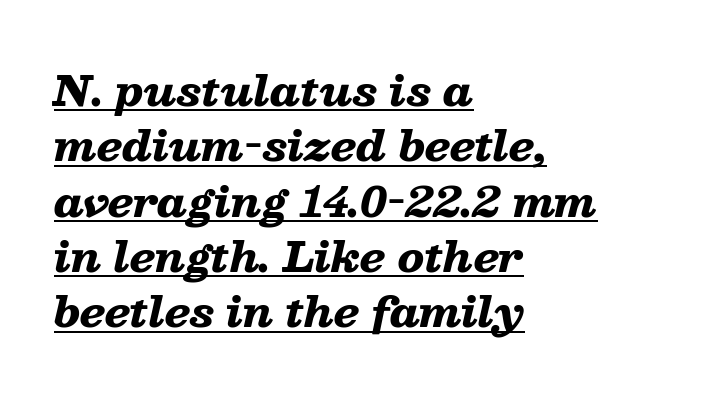
The image shows 41 px heavy, wide type, italic (leaning right); set left-aligned, normal line spacing (1.35x), normal letter spacing, underlined; low stroke contrast and a medium x-height.
